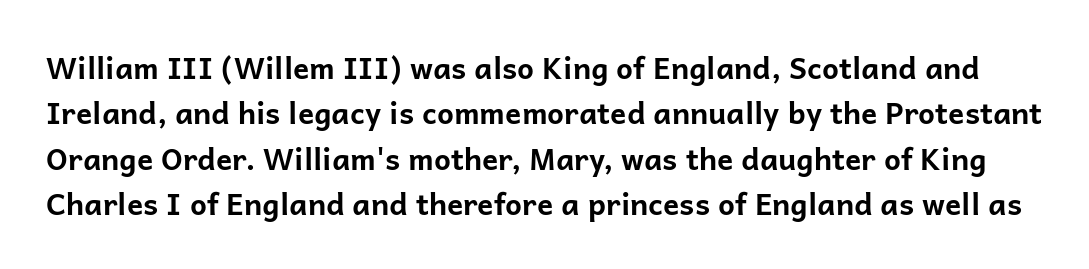
Q: Is the text bold? A: Yes.
Q: Is the text italic (slanted)? A: No, it is upright.
Q: Is the typeface a serif or a sans-serif typeface? A: Sans-serif.
Q: Is the text underlined? A: No.
Q: Is the spacing between letters normal or unusually wide? A: Normal.
Q: Is the spacing between lines tight, normal or loose? A: Normal.
Q: Width (condensed, normal, or wide)? A: Normal.
Q: Stroke contrast? A: Low.
Q: x-height? A: Medium.
Q: Monospaced? A: No.
